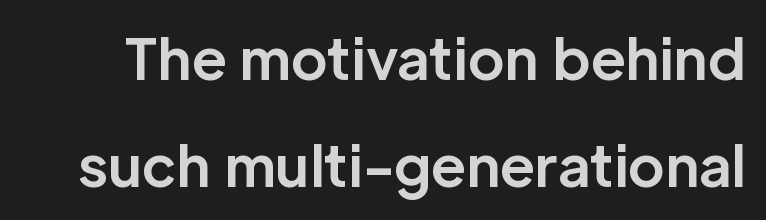
The font's upright variant was chosen for this text. Regarding serifs, this sample does without them. This is heavy type, rendered in bold. Is this a fixed-width face? No — the glyphs have proportional, varying widths. The designer dialed line spacing up above the default.
